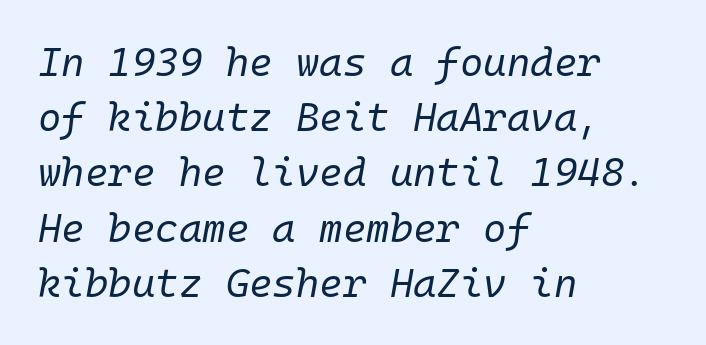
{"italic": "yes", "lean": "right", "slant_degrees": 10, "bold": "no", "weight": "regular", "width": "normal", "stroke_contrast": "low", "x_height": "medium", "monospaced": "yes", "underline": "no", "align": "left", "line_spacing": "normal", "line_spacing_ratio": 1.38, "letter_spacing": "normal", "letter_spacing_em": 0.0, "glyph_px": 40}
